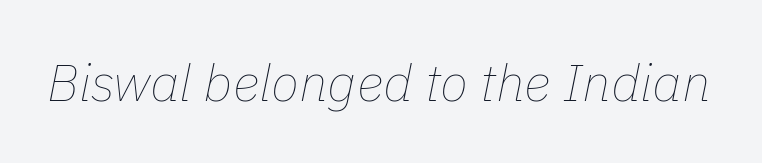
The image shows 52 px thin type, italic (leaning right); set normal letter spacing, not underlined; low stroke contrast and a medium x-height.
